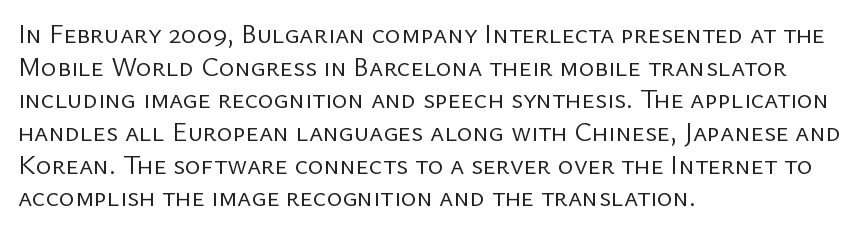
What stands out about the letter spacing? Nothing — it is the standard amount. This is not heavy type; no bold has been used. Just letters on the line, the space beneath them empty. Notice how the stems are strictly vertical — no italics here. This rendering uses left alignment, leaving the right contour irregular.
